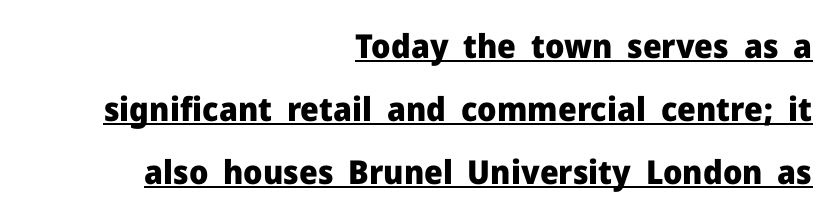
{"serif": "no", "italic": "no", "bold": "yes", "weight": "heavy", "width": "normal", "stroke_contrast": "low", "x_height": "medium", "monospaced": "no", "underline": "yes", "align": "right", "line_spacing": "loose", "line_spacing_ratio": 1.91, "letter_spacing": "normal", "letter_spacing_em": 0.0, "glyph_px": 33}
